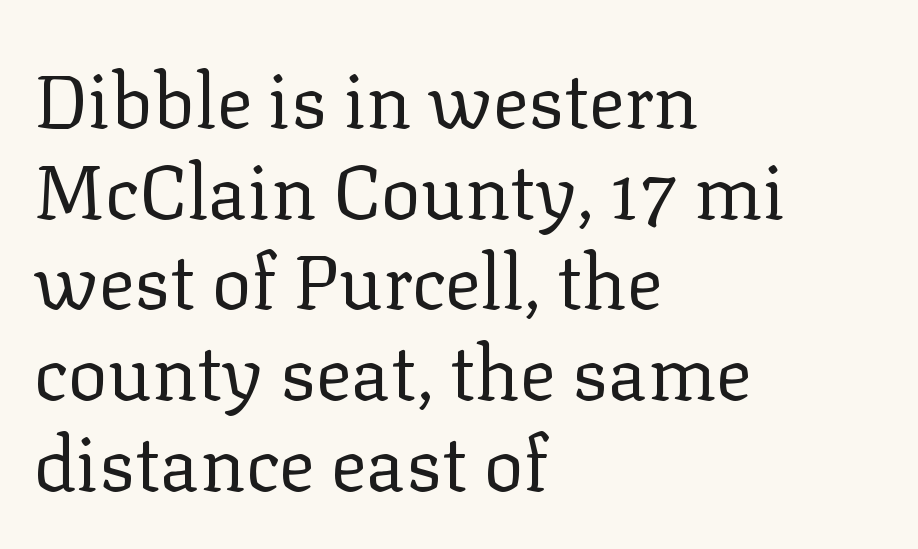
{"serif": "yes", "italic": "no", "bold": "no", "weight": "regular", "width": "normal", "stroke_contrast": "low", "x_height": "medium", "monospaced": "no", "underline": "no", "align": "left", "line_spacing_ratio": 1.21, "letter_spacing": "normal", "letter_spacing_em": 0.0, "glyph_px": 75}
